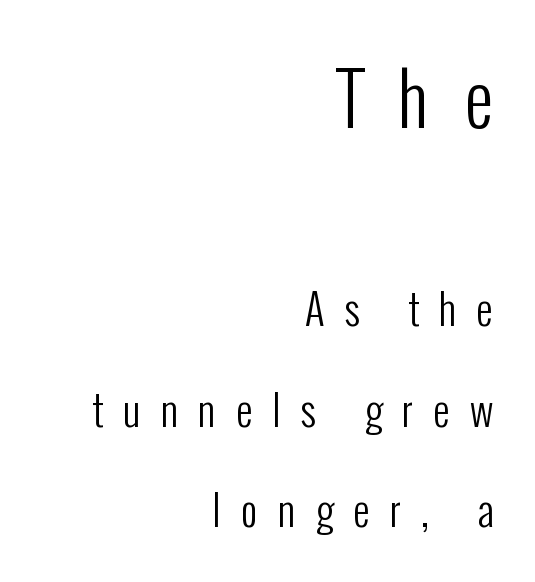
Q: Is the text bold? A: No.
Q: Is the text italic (slanted)? A: No, it is upright.
Q: Is the typeface a serif or a sans-serif typeface? A: Sans-serif.
Q: Is the text underlined? A: No.
Q: How is the paragraph aligned? A: Right-aligned.
Q: Is the spacing between letters normal or unusually wide? A: Unusually wide.
Q: Is the spacing between lines tight, normal or loose? A: Loose.
Q: Which block of text is set in a larger size, the first (top) or the second (bottom)? A: The first (top) one.
Q: Width (condensed, normal, or wide)? A: Condensed.
Q: Stroke contrast? A: Low.
Q: x-height? A: Medium.
Q: Monospaced? A: No.
